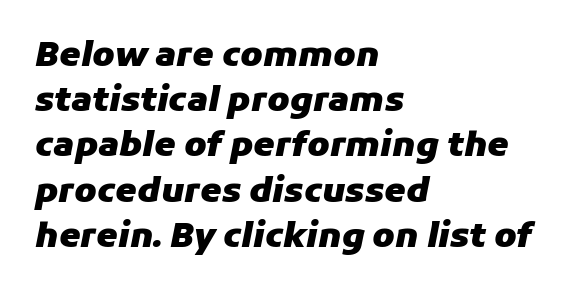
The image shows 34 px heavy type, italic (leaning right); set left-aligned, normal line spacing (1.33x), normal letter spacing, not underlined; low stroke contrast and a medium x-height.
